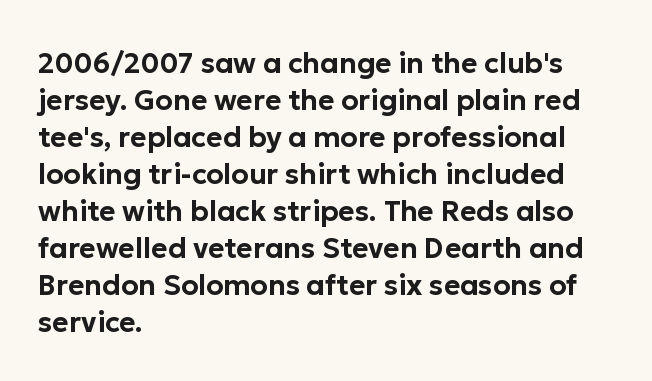
The image shows 28 px sans-serif type, upright; set left-aligned, normal line spacing (1.32x), normal letter spacing, not underlined; low stroke contrast and a medium x-height.
